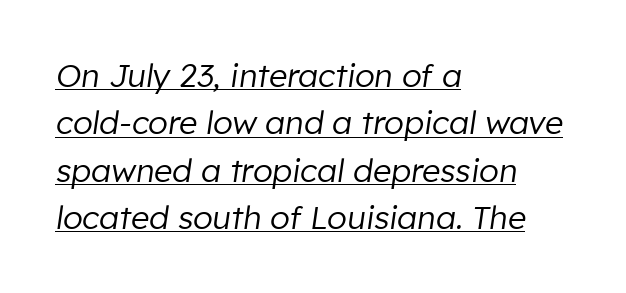
{"italic": "yes", "lean": "right", "slant_degrees": 8, "bold": "no", "weight": "regular", "width": "normal", "stroke_contrast": "low", "x_height": "medium", "monospaced": "no", "underline": "yes", "align": "left", "line_spacing": "normal", "line_spacing_ratio": 1.48, "letter_spacing": "normal", "letter_spacing_em": 0.0, "glyph_px": 32}
